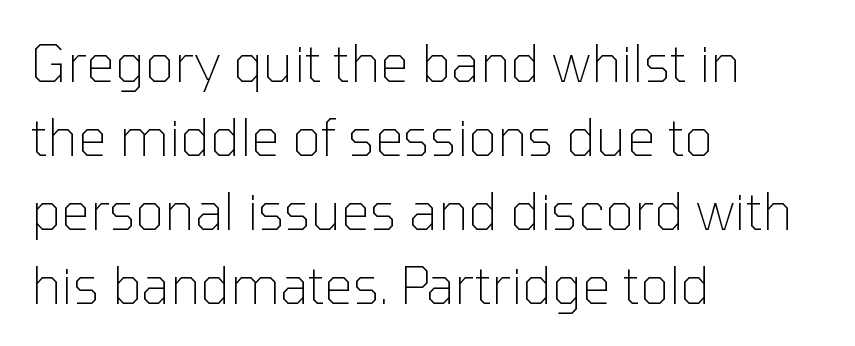
Regarding leading, the lines here are spaced in the standard way. The cut favours lightness, reaching ordinary text weight at its darkest. Do the letters lean? They stand straight. The letters advance in unequal steps, a hallmark of proportional type. Observe the ordinary spacing: letters are neighbours, not strangers. The font family rendered here belongs to the sans-serif group.
